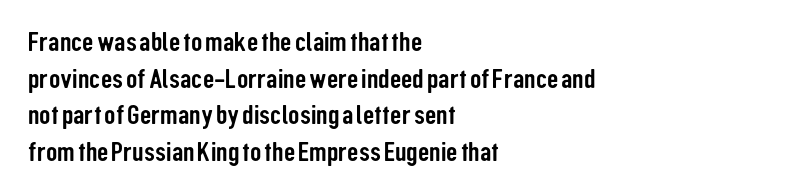
Q: Is the text italic (slanted)? A: No, it is upright.
Q: Is the typeface a serif or a sans-serif typeface? A: Sans-serif.
Q: Is the text underlined? A: No.
Q: How is the paragraph aligned? A: Left-aligned.
Q: Is the spacing between letters normal or unusually wide? A: Normal.
Q: Is the spacing between lines tight, normal or loose? A: Normal.
Q: Width (condensed, normal, or wide)? A: Condensed.
Q: Stroke contrast? A: Low.
Q: x-height? A: Medium.
Q: Monospaced? A: No.
